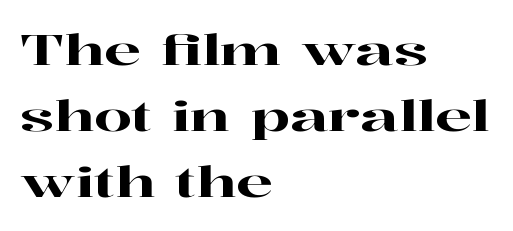
{"serif": "yes", "italic": "no", "width": "wide", "stroke_contrast": "high", "x_height": "medium", "monospaced": "no", "underline": "no", "align": "left", "line_spacing": "normal", "line_spacing_ratio": 1.54, "letter_spacing": "normal", "letter_spacing_em": 0.0, "glyph_px": 43}
